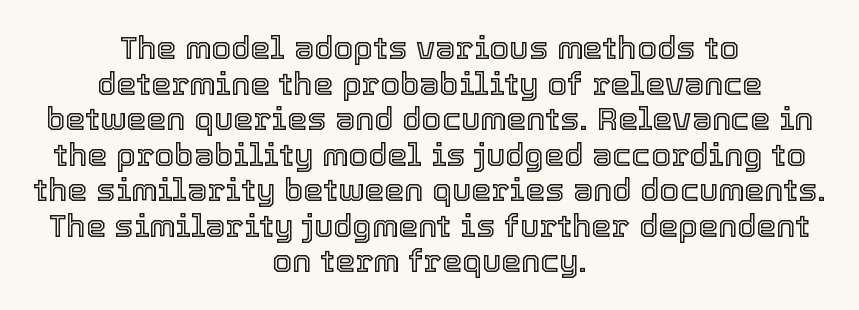
Do the characters align in a grid? No, the font is proportional. You can tell it's not italic because the verticals are truly vertical. Clear beneath every line of the passage. Centered paragraph, ragged on both sides. If you measured baseline to baseline, you'd find a short distance.
